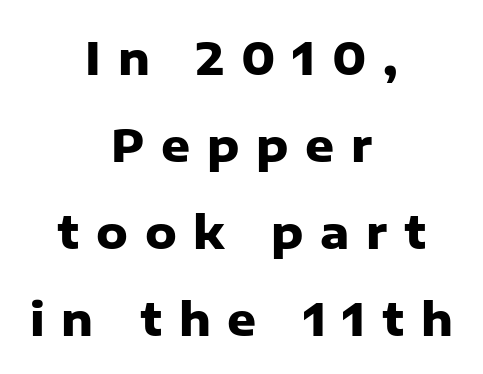
{"serif": "no", "italic": "no", "bold": "yes", "weight": "heavy", "width": "normal", "stroke_contrast": "low", "x_height": "medium", "monospaced": "no", "underline": "no", "align": "center", "line_spacing": "loose", "line_spacing_ratio": 1.93, "letter_spacing": "wide", "letter_spacing_em": 0.37, "glyph_px": 45}
